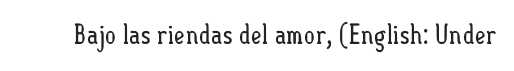
{"italic": "no", "bold": "no", "underline": "no", "letter_spacing": "normal", "letter_spacing_em": 0.0, "glyph_px": 27}
